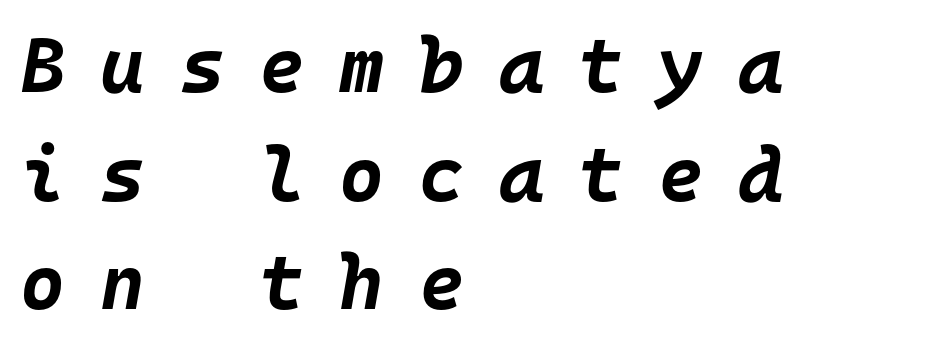
{"italic": "yes", "lean": "right", "slant_degrees": 10, "bold": "yes", "weight": "bold", "width": "normal", "stroke_contrast": "low", "x_height": "large", "monospaced": "yes", "underline": "no", "align": "left", "line_spacing": "normal", "line_spacing_ratio": 1.41, "letter_spacing": "wide", "letter_spacing_em": 0.45, "glyph_px": 77}
